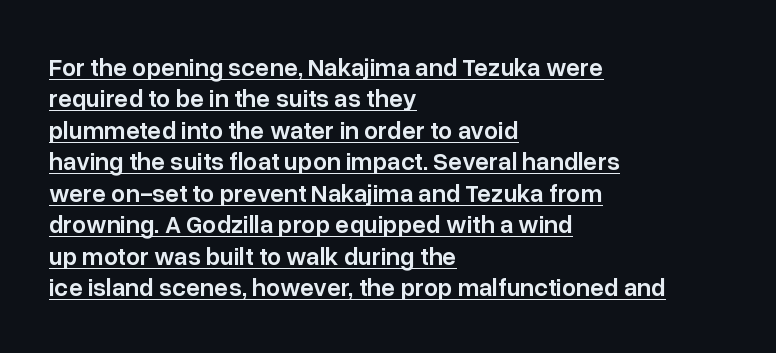
Q: Is the text bold? A: Semi-bold.
Q: Is the text italic (slanted)? A: No, it is upright.
Q: Is the text underlined? A: Yes.
Q: How is the paragraph aligned? A: Left-aligned.
Q: Is the spacing between letters normal or unusually wide? A: Normal.
Q: Is the spacing between lines tight, normal or loose? A: Normal.
